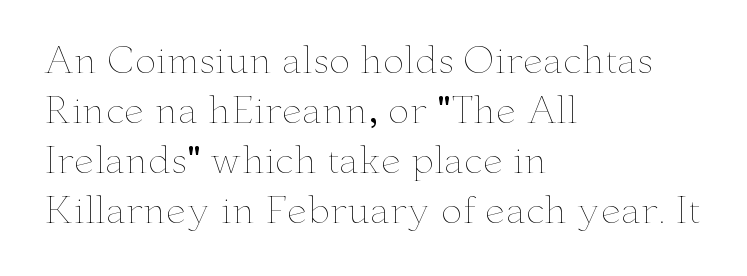
{"italic": "no", "bold": "no", "weight": "thin", "width": "wide", "stroke_contrast": "low", "x_height": "small", "monospaced": "no", "underline": "no", "align": "left", "line_spacing": "normal", "line_spacing_ratio": 1.39, "letter_spacing": "normal", "letter_spacing_em": 0.0, "glyph_px": 36}
